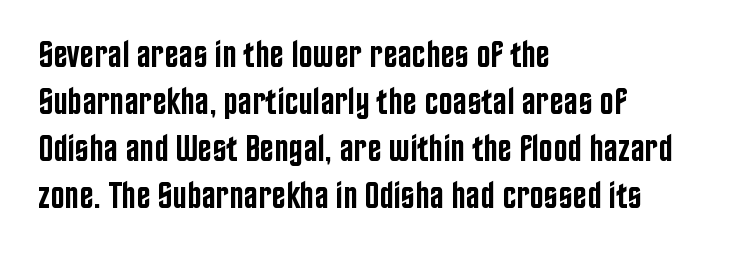
You can tell it's not italic because the verticals are truly vertical. Alignment: flush left. A bit beefed up — I'd call it semibold rather than bold. Grotesque or geometric, the face here clearly has no serifs. Note the varied advance widths — an 'i' is clearly narrower than an 'm'.
